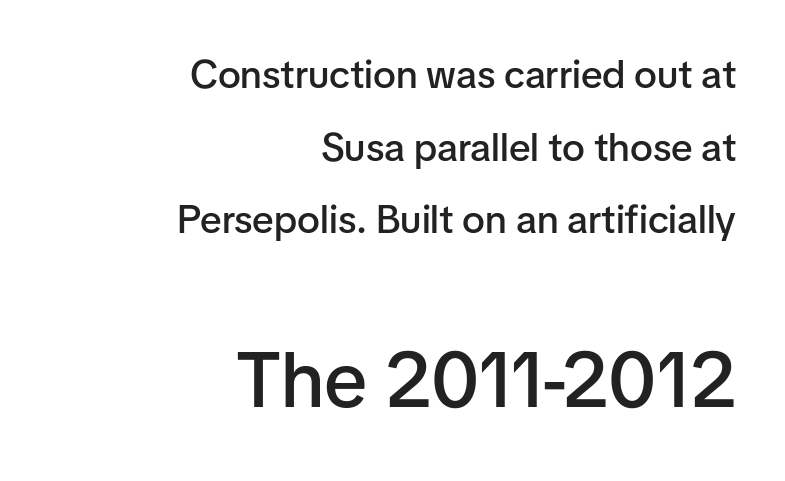
Q: Is the text bold? A: Semi-bold.
Q: Is the text italic (slanted)? A: No, it is upright.
Q: Is the typeface a serif or a sans-serif typeface? A: Sans-serif.
Q: Is the text underlined? A: No.
Q: How is the paragraph aligned? A: Right-aligned.
Q: Is the spacing between letters normal or unusually wide? A: Normal.
Q: Which block of text is set in a larger size, the first (top) or the second (bottom)? A: The second (bottom) one.
Q: Width (condensed, normal, or wide)? A: Normal.
Q: Stroke contrast? A: Low.
Q: x-height? A: Medium.
Q: Monospaced? A: No.
